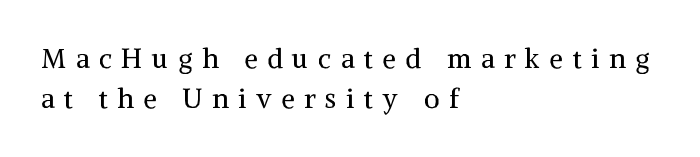
The image shows 27 px text type, upright; set left-aligned, normal line spacing (1.47x), unusually wide letter spacing (+0.36 em), not underlined.
